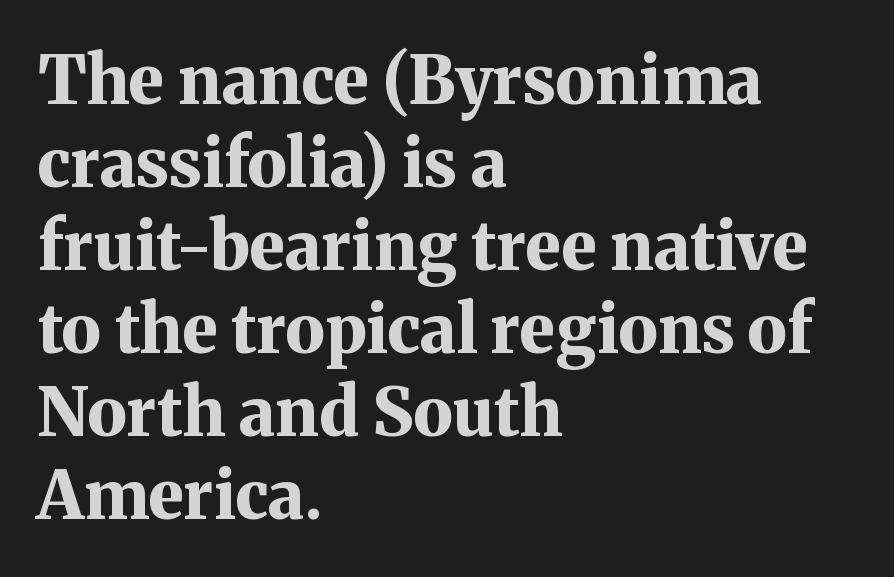
{"serif": "yes", "italic": "no", "bold": "yes", "weight": "bold", "width": "normal", "stroke_contrast": "medium", "x_height": "medium", "monospaced": "no", "underline": "no", "align": "left", "line_spacing_ratio": 1.24, "letter_spacing": "normal", "letter_spacing_em": 0.0, "glyph_px": 67}
